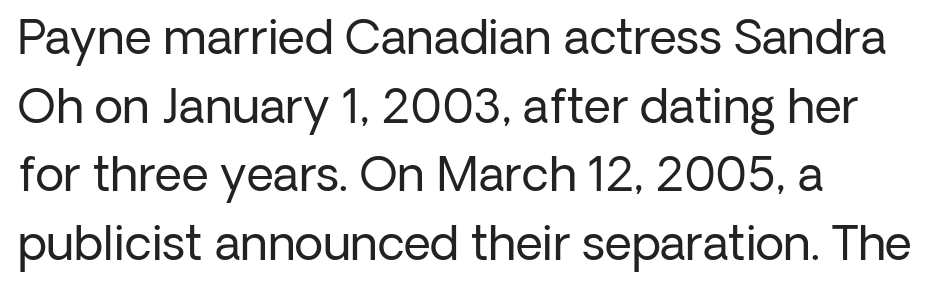
Leading matches the norm, producing a regular column. No word sits above an underline. Italic: no, the glyphs are upright roman. The rendering shows plain stroke endings on the letterforms — a sans-serif design. The typeface has the unassuming heft of standard copy or less.
